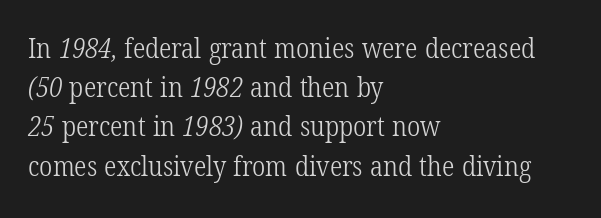
Q: Is the text bold? A: No.
Q: Is the typeface a serif or a sans-serif typeface? A: Serif.
Q: Is the text underlined? A: No.
Q: How is the paragraph aligned? A: Left-aligned.
Q: Is the spacing between letters normal or unusually wide? A: Normal.
Q: Is the spacing between lines tight, normal or loose? A: Normal.
Q: Width (condensed, normal, or wide)? A: Condensed.
Q: Stroke contrast? A: Low.
Q: x-height? A: Medium.
Q: Monospaced? A: No.
